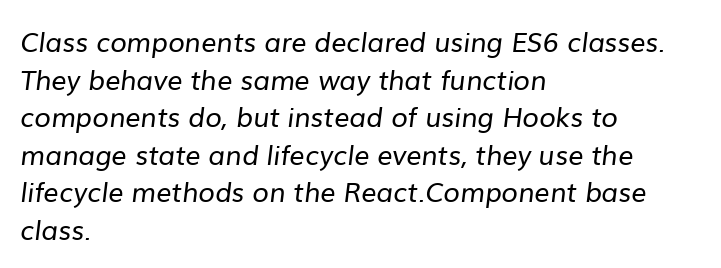
The image shows 27 px text type; set left-aligned, normal line spacing (1.39x), normal letter spacing, not underlined.
